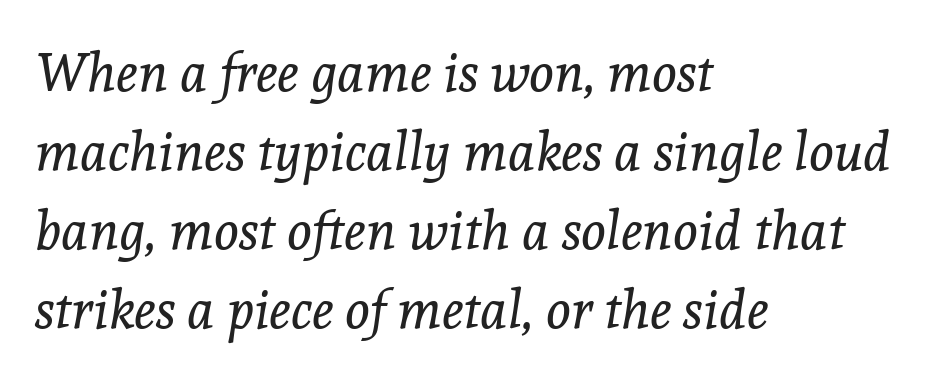
Q: Is the text bold? A: No.
Q: Is the text italic (slanted)? A: Yes, it leans right by about 8 degrees.
Q: Is the typeface a serif or a sans-serif typeface? A: Serif.
Q: Is the text underlined? A: No.
Q: How is the paragraph aligned? A: Left-aligned.
Q: Is the spacing between letters normal or unusually wide? A: Normal.
Q: Is the spacing between lines tight, normal or loose? A: Normal.
Q: Width (condensed, normal, or wide)? A: Normal.
Q: x-height? A: Medium.
Q: Monospaced? A: No.
